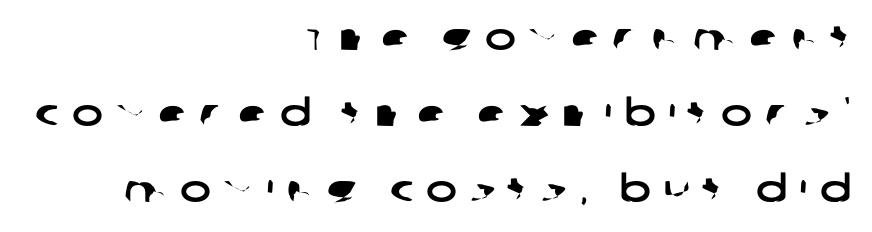
The image shows 37 px wide sans-serif type; set right-aligned, loose line spacing (2.05x), unusually wide letter spacing (+0.35 em), not underlined; low stroke contrast and a large x-height.
